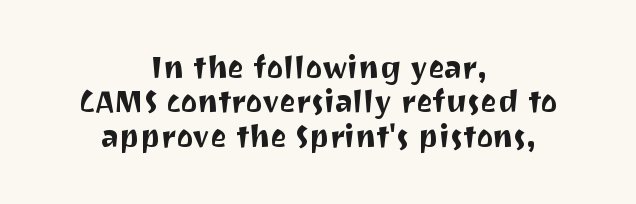
Q: Is the text italic (slanted)? A: No, it is upright.
Q: Is the typeface a serif or a sans-serif typeface? A: Sans-serif.
Q: Is the text underlined? A: No.
Q: How is the paragraph aligned? A: Centered.
Q: Is the spacing between letters normal or unusually wide? A: Normal.
Q: Is the spacing between lines tight, normal or loose? A: Tight.
Q: Width (condensed, normal, or wide)? A: Normal.
Q: Stroke contrast? A: Medium.
Q: x-height? A: Medium.
Q: Monospaced? A: No.
